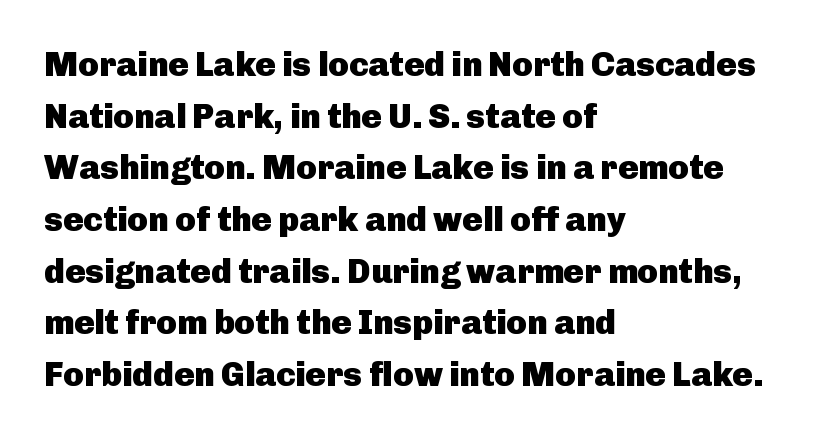
Each row of text sits above clean, open space. This sample keeps an unexceptional amount of space between lines. Note the varied advance widths — an 'i' is clearly narrower than an 'm'. Reading down the block, your eye returns to a fixed left position each line. The text was rendered using a sans face with plain stroke endings. Glyph-to-glyph distance matches everyday printed text.
